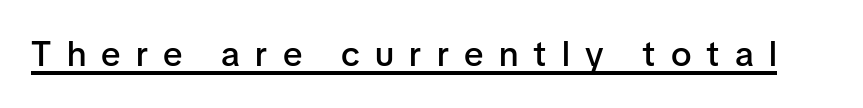
The image shows 35 px semibold sans-serif type, upright; set unusually wide letter spacing (+0.44 em), underlined; low stroke contrast and a medium x-height.
